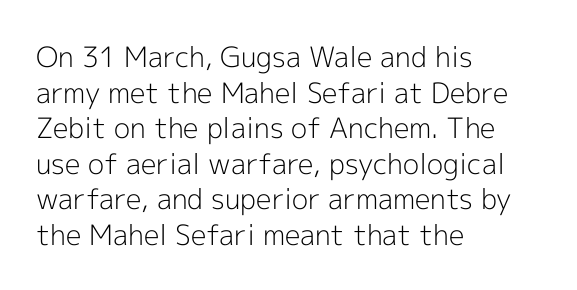
The image shows 28 px light sans-serif type, upright; set left-aligned, normal line spacing (1.27x), normal letter spacing, not underlined; a medium x-height.
